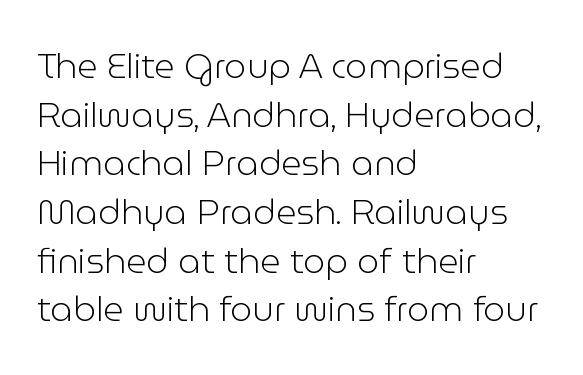
Underlining? Definitely not there. Does the type have serifs? No, each stem ends abruptly. The letters stand upright; this is a roman face. The letters advance in unequal steps, a hallmark of proportional type. The line texture is even and compact thanks to regular tracking. Is the stroke heavy? The answer is a plain regular-or-lighter.
